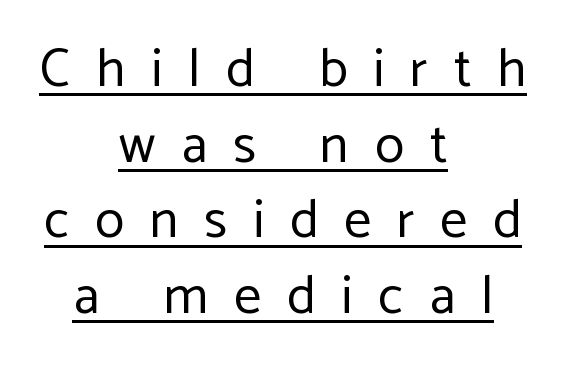
Q: Is the text bold? A: No.
Q: Is the text italic (slanted)? A: No, it is upright.
Q: Is the typeface a serif or a sans-serif typeface? A: Sans-serif.
Q: Is the text underlined? A: Yes.
Q: How is the paragraph aligned? A: Centered.
Q: Is the spacing between letters normal or unusually wide? A: Unusually wide.
Q: Is the spacing between lines tight, normal or loose? A: Normal.
Q: Width (condensed, normal, or wide)? A: Normal.
Q: Stroke contrast? A: Low.
Q: x-height? A: Medium.
Q: Monospaced? A: No.
